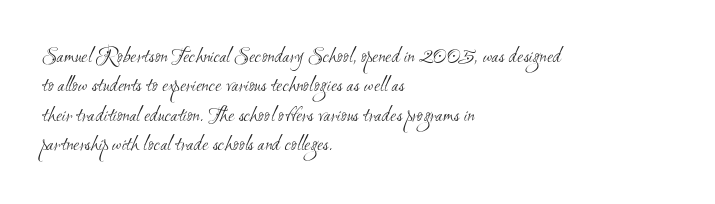
{"bold": "no", "underline": "no", "align": "left", "line_spacing": "normal", "line_spacing_ratio": 1.34, "letter_spacing": "normal", "letter_spacing_em": 0.0, "glyph_px": 22}
